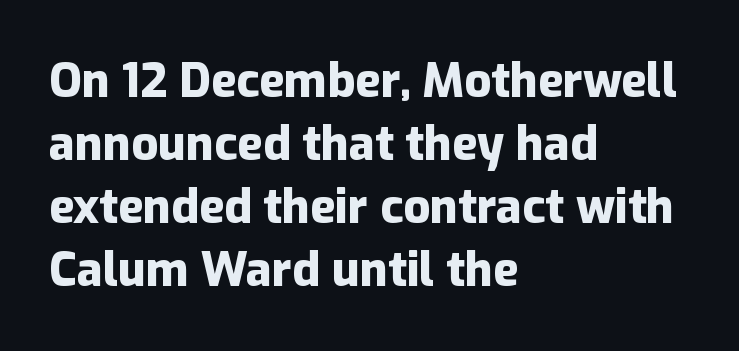
{"serif": "no", "italic": "no", "bold": "yes", "weight": "heavy", "width": "normal", "stroke_contrast": "low", "x_height": "medium", "monospaced": "no", "underline": "no", "align": "left", "line_spacing": "normal", "line_spacing_ratio": 1.34, "letter_spacing": "normal", "letter_spacing_em": 0.0, "glyph_px": 47}
